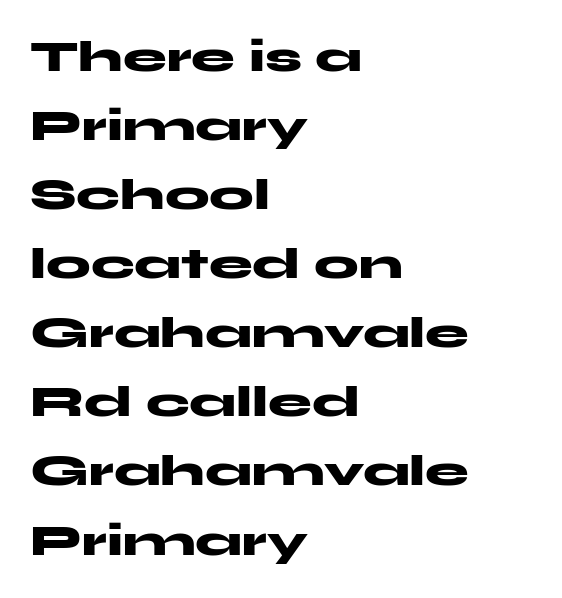
Q: Is the text bold? A: Yes.
Q: Is the text italic (slanted)? A: No, it is upright.
Q: Is the typeface a serif or a sans-serif typeface? A: Sans-serif.
Q: Is the text underlined? A: No.
Q: How is the paragraph aligned? A: Left-aligned.
Q: Is the spacing between letters normal or unusually wide? A: Normal.
Q: Is the spacing between lines tight, normal or loose? A: Normal.
Q: Width (condensed, normal, or wide)? A: Wide.
Q: Stroke contrast? A: Medium.
Q: x-height? A: Medium.
Q: Monospaced? A: No.
